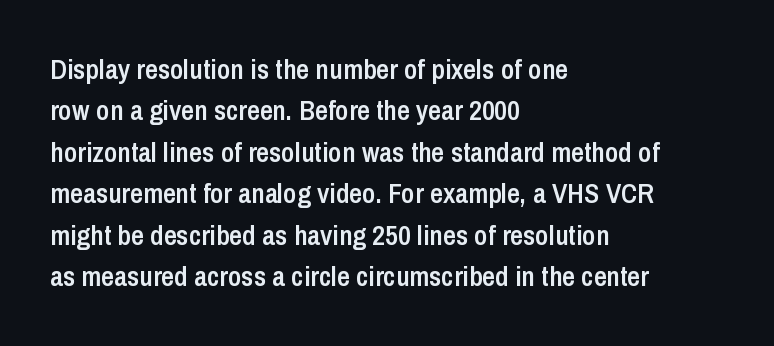
{"serif": "no", "italic": "no", "bold": "semi", "weight": "semibold", "width": "condensed", "stroke_contrast": "low", "x_height": "medium", "monospaced": "no", "underline": "no", "align": "left", "line_spacing": "normal", "line_spacing_ratio": 1.48, "letter_spacing": "normal", "letter_spacing_em": 0.0, "glyph_px": 28}
